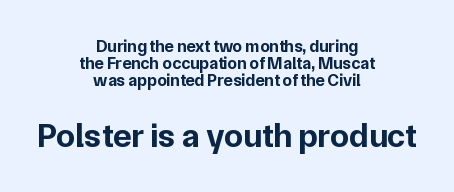
Observe the absence of serifs on each vertical stroke in this sample. The whitespace from short lines is split evenly between both sides. Reading down the column, the eye jumps only a short way to each next line. A student would notice the bottom passage is typeset larger than what precedes it.
